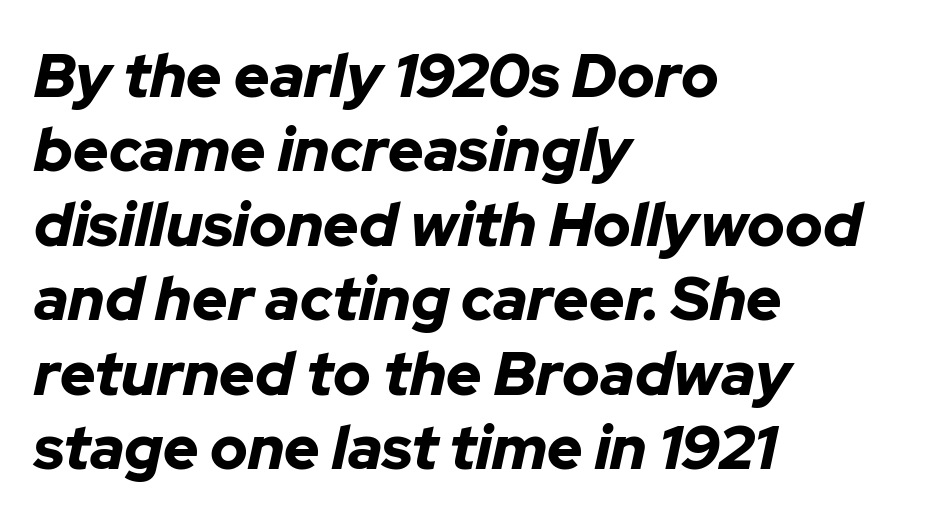
Does the lettering tilt? It does — this is italic. No word sits above an underline. Nothing unusual about the tracking: characters are spaced as the font intends. The paragraph shown leans on its left margin. The font is running at its bold setting.
